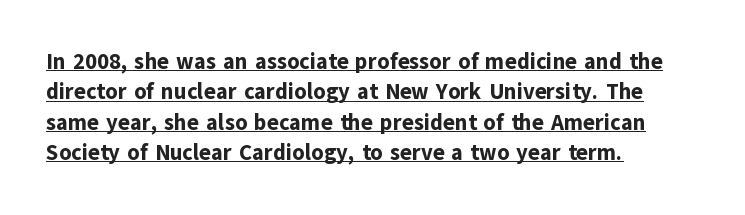
The image shows 22 px bold type, upright; set left-aligned, normal line spacing (1.38x), normal letter spacing, underlined.
